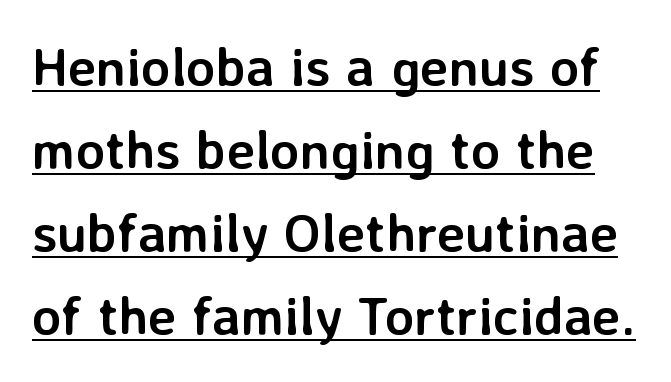
The image shows 54 px semibold sans-serif type, upright; set normal line spacing (1.54x), normal letter spacing, underlined; low stroke contrast and a medium x-height.
